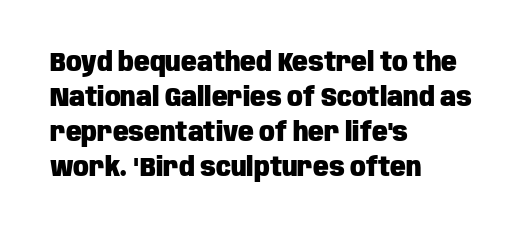
The baseline area is clear. The lines in this sample share a left origin and differ only in where they stop. The type is set solid horizontally, with unmodified tracking. Compared with typical paragraphs, the rows here are spaced about the same. Thick stems and heavy bowls — unmistakably bold. Ascenders rise straight up at ninety degrees.
